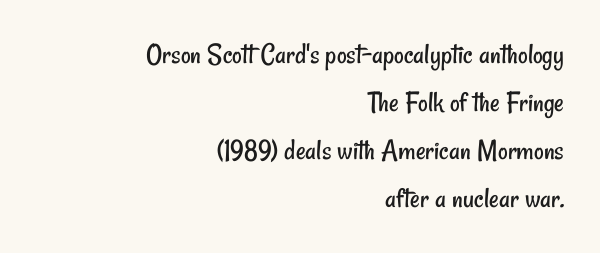
The image shows 30 px regular-weight, condensed sans-serif type; set right-aligned, normal line spacing (1.6x), normal letter spacing, not underlined; low stroke contrast and a small x-height.
